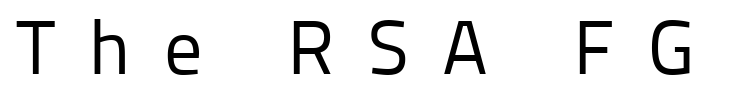
Character widths vary here, with narrow letters taking less room than wide ones. The specimen reads as upright at a glance. Plain, unruled lines of type. The text was rendered using a sans face with plain stroke endings. Compared with typical body copy, the letter spacing here is much looser. The weight tops out at a normal text grade.
